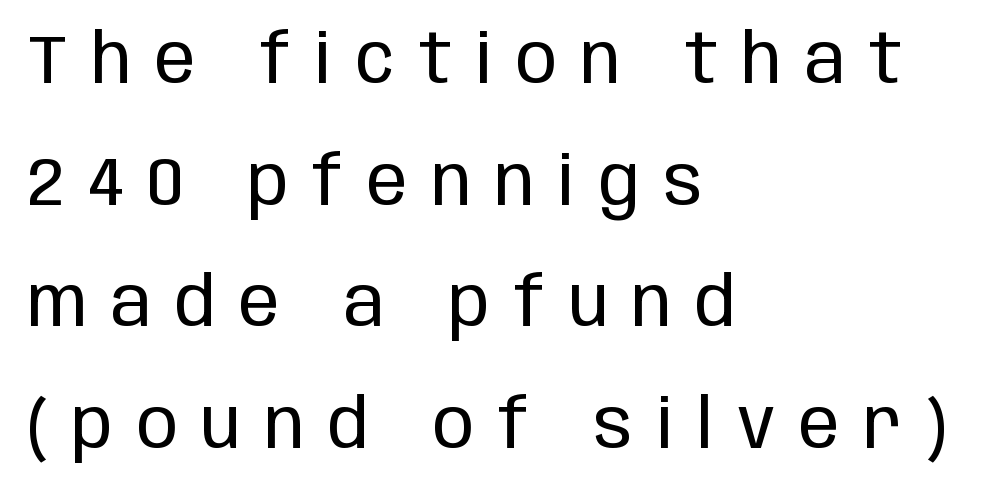
Line starts are locked; line ends wander. Stems here are at most as thick as an everyday book face. Check where the strokes stop: nothing finishes them off — pure sans. This is the regular roman posture of the typeface. Underlining? Definitely not there. Here the glyphs are tracked loosely, breaking word shapes into spaced letters.
